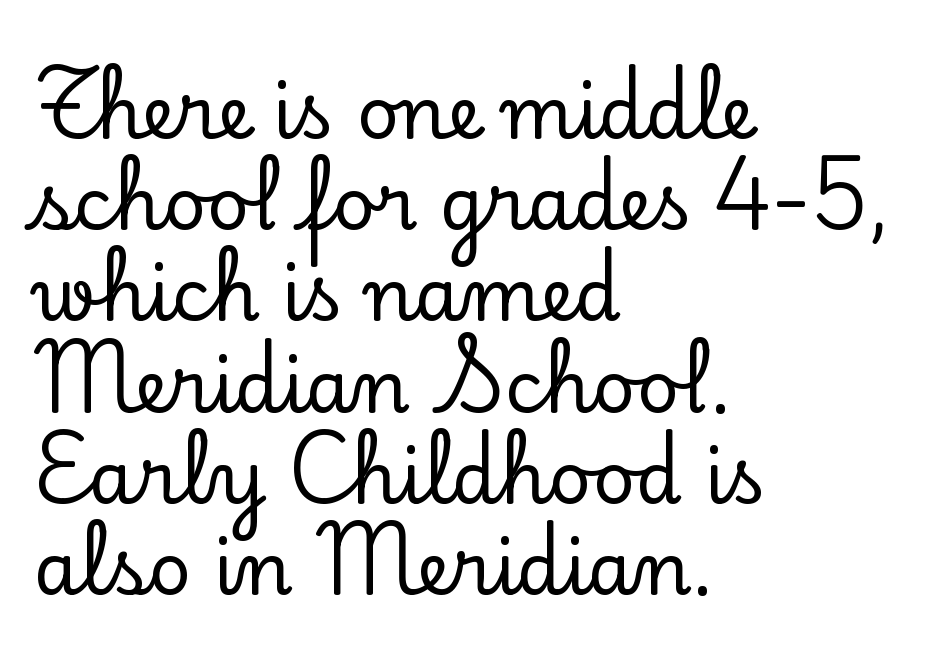
No word sits above an underline. This sample keeps an unexceptional amount of space between lines. Caption: standard tracking, unaltered. Letterform terminals end in serifs throughout the passage. It's the straight-up-and-down kind of type. Is this a fixed-width face? No — the glyphs have proportional, varying widths.
